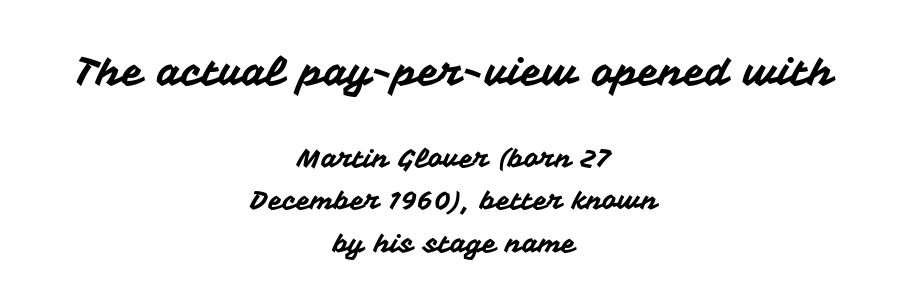
Look at the tracking — it's just the regular setting, nothing added. A typesetter would call this leading conventional body-copy spacing. Descender tails drop into unmarked territory. A typesetter would label this face a sans.
